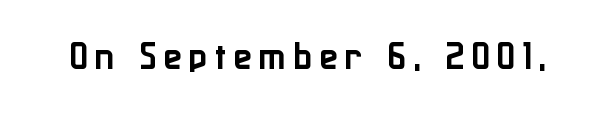
Posture: vertical. Each row of text sits above clean, open space. Spacing between characters has been opened up far beyond the box default. The passage shown is typed in a proportional face where columns would drift. Note: no serifs on the glyphs.
